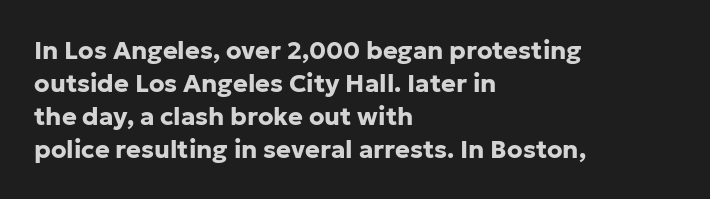
A full-strength bold gives these letters their thick strokes. The gaps between neighbouring characters are ordinary and unremarkable. The lines sit at an ordinary, default distance from one another. Descender tails drop into unmarked territory.
